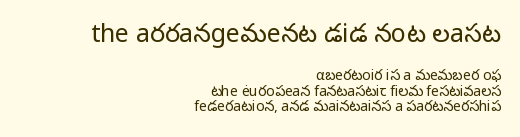
How are the letters spaced? Ordinarily, with no added tracking. Check under the words: just untouched page. The lettering stays uniformly vertical, giving the passage a roman look. The text block is weighted toward the right margin, trailing off unevenly leftward.
